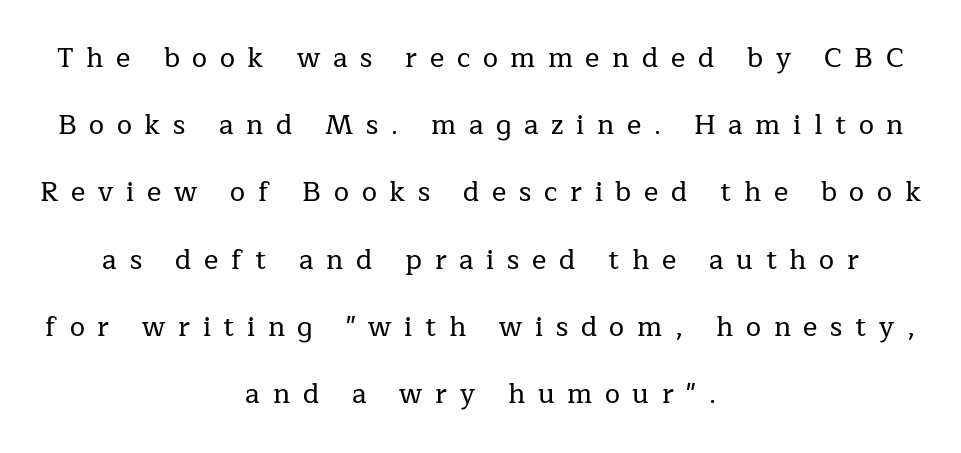
Q: Is the text italic (slanted)? A: No, it is upright.
Q: Is the text underlined? A: No.
Q: How is the paragraph aligned? A: Centered.
Q: Is the spacing between letters normal or unusually wide? A: Unusually wide.
Q: Is the spacing between lines tight, normal or loose? A: Loose.
